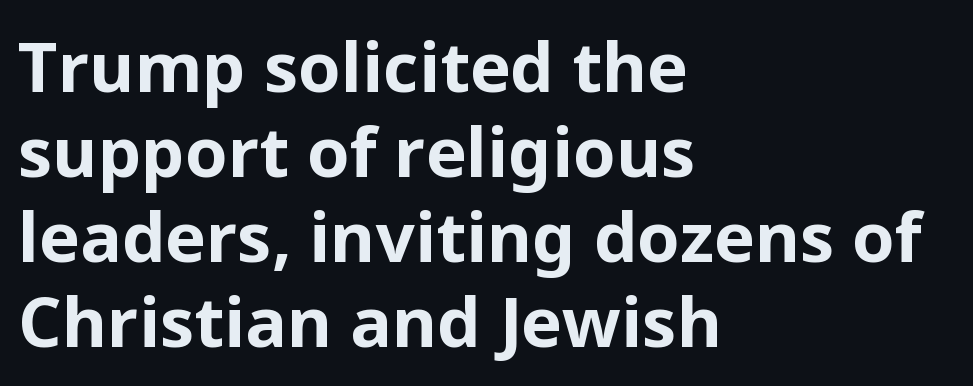
Q: Is the text bold? A: Yes.
Q: Is the text italic (slanted)? A: No, it is upright.
Q: Is the typeface a serif or a sans-serif typeface? A: Sans-serif.
Q: Is the text underlined? A: No.
Q: How is the paragraph aligned? A: Left-aligned.
Q: Is the spacing between letters normal or unusually wide? A: Normal.
Q: Width (condensed, normal, or wide)? A: Normal.
Q: Stroke contrast? A: Low.
Q: x-height? A: Medium.
Q: Monospaced? A: No.
